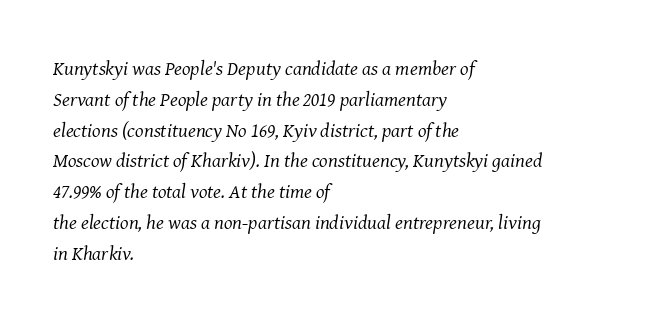
{"italic": "yes", "lean": "right", "slant_degrees": 8, "bold": "no", "underline": "no", "align": "left", "line_spacing": "normal", "line_spacing_ratio": 1.54, "letter_spacing": "normal", "letter_spacing_em": 0.0, "glyph_px": 20}
